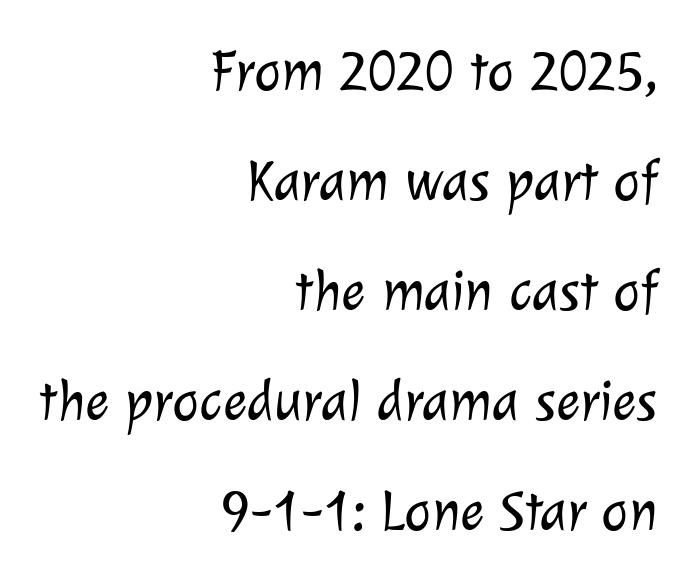
Is this a fixed-width face? No — the glyphs have proportional, varying widths. I'd call this a sans setting — the letters go barefoot. The type is set solid horizontally, with unmodified tracking. Compared with a typical body face, this is equally light or lighter still. The rendering uses a large line-height, opening up the rows.
